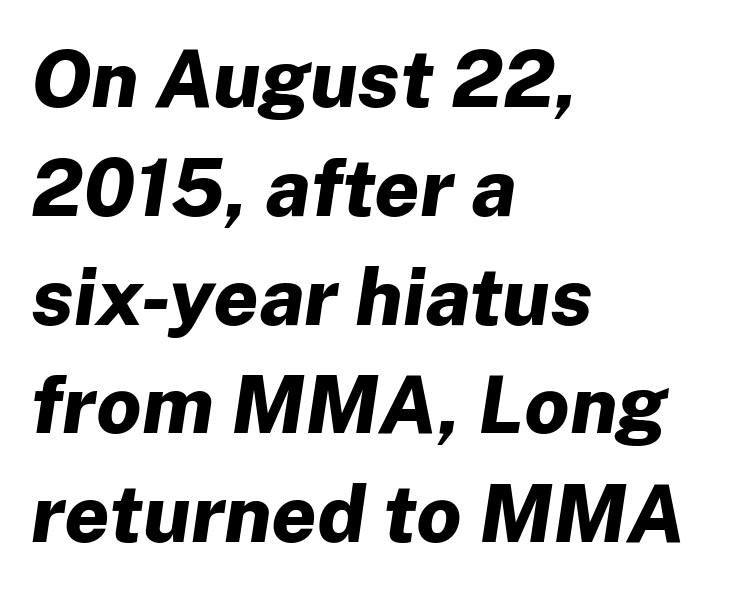
Q: Is the text bold? A: Yes.
Q: Is the text italic (slanted)? A: Yes, it leans right by about 8 degrees.
Q: Is the text underlined? A: No.
Q: How is the paragraph aligned? A: Left-aligned.
Q: Is the spacing between letters normal or unusually wide? A: Normal.
Q: Is the spacing between lines tight, normal or loose? A: Normal.
Q: Width (condensed, normal, or wide)? A: Normal.
Q: Stroke contrast? A: Low.
Q: x-height? A: Medium.
Q: Monospaced? A: No.
